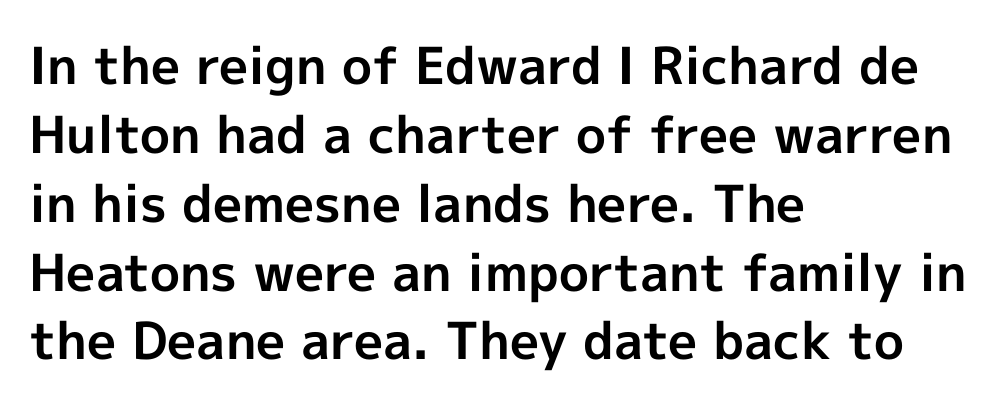
Q: Is the text bold? A: Yes.
Q: Is the text italic (slanted)? A: No, it is upright.
Q: Is the typeface a serif or a sans-serif typeface? A: Sans-serif.
Q: Is the text underlined? A: No.
Q: How is the paragraph aligned? A: Left-aligned.
Q: Is the spacing between letters normal or unusually wide? A: Normal.
Q: Is the spacing between lines tight, normal or loose? A: Normal.
Q: Width (condensed, normal, or wide)? A: Normal.
Q: x-height? A: Medium.
Q: Monospaced? A: No.
